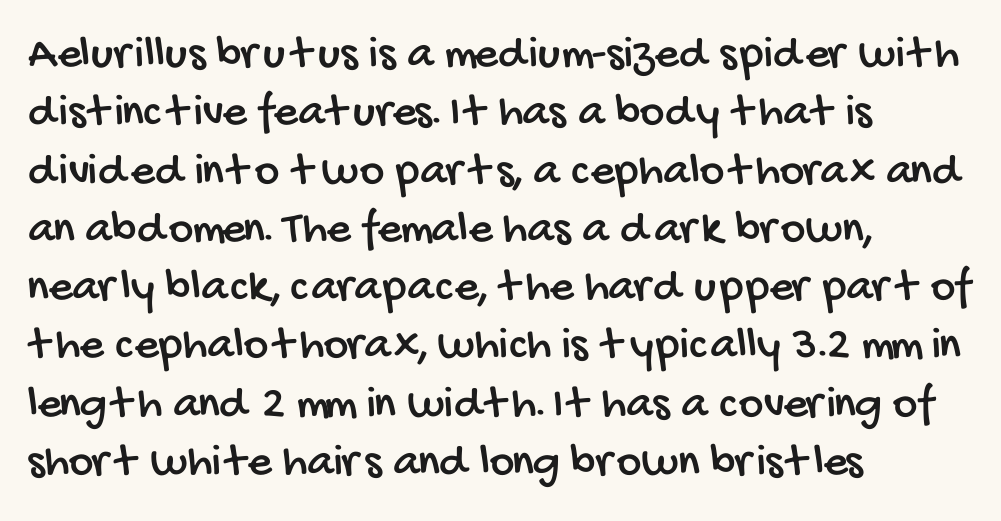
Proportional: the letters do not fall into vertical columns. Is the letter spacing exaggerated? No — it looks like the ordinary default. The compositor pushed each line to the left boundary. The passage shown is not underscored anywhere.
